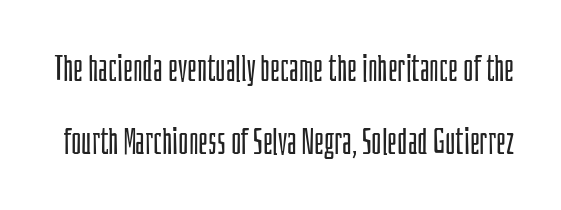
{"serif": "no", "italic": "no", "bold": "no", "weight": "light", "width": "condensed", "stroke_contrast": "low", "x_height": "large", "monospaced": "no", "underline": "no", "line_spacing": "loose", "line_spacing_ratio": 2.08, "letter_spacing": "normal", "letter_spacing_em": 0.0, "glyph_px": 35}
